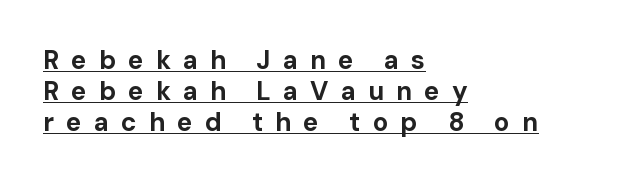
Q: Is the text bold? A: Yes.
Q: Is the text italic (slanted)? A: No, it is upright.
Q: Is the text underlined? A: Yes.
Q: How is the paragraph aligned? A: Left-aligned.
Q: Is the spacing between letters normal or unusually wide? A: Unusually wide.
